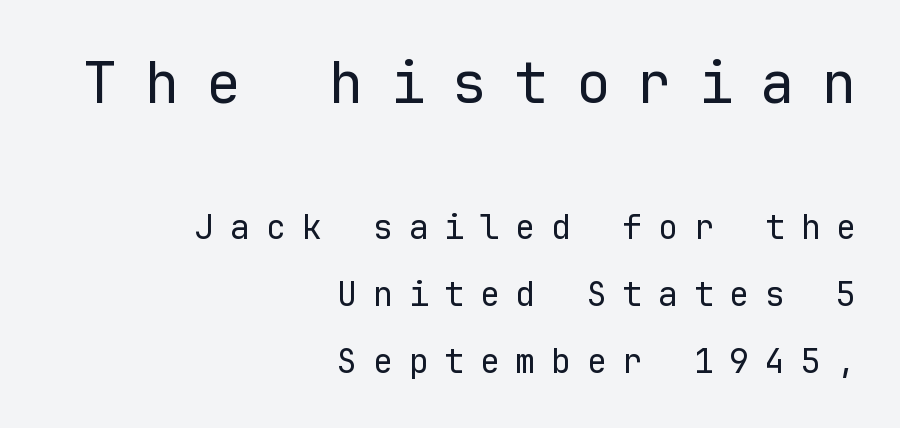
{"serif": "no", "italic": "no", "bold": "no", "weight": "regular", "width": "normal", "stroke_contrast": "low", "x_height": "medium", "monospaced": "yes", "underline": "no", "align": "right", "line_spacing": "loose", "line_spacing_ratio": 2.03, "letter_spacing": "wide", "letter_spacing_em": 0.48, "larger_block": "first", "size_ratio": 1.73, "glyph_px": 57}
